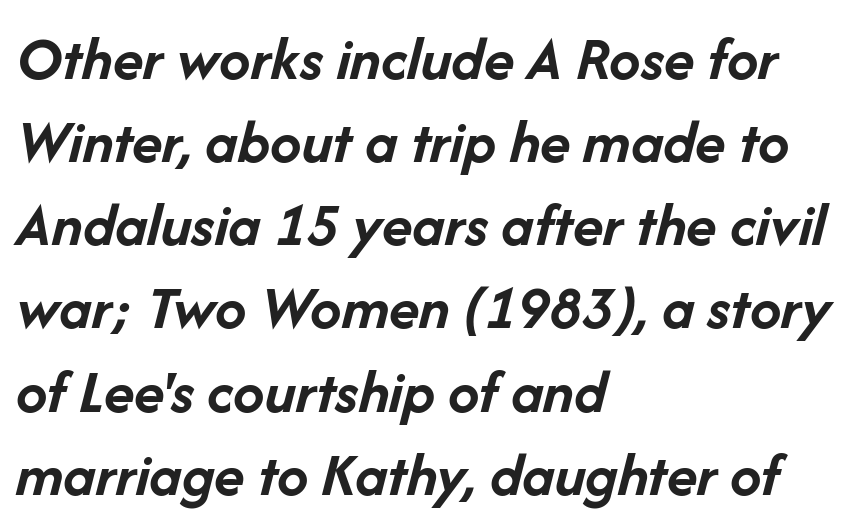
{"italic": "yes", "lean": "right", "slant_degrees": 14, "bold": "yes", "weight": "semibold", "width": "normal", "stroke_contrast": "low", "x_height": "medium", "monospaced": "no", "underline": "no", "align": "left", "line_spacing": "normal", "line_spacing_ratio": 1.32, "letter_spacing": "normal", "letter_spacing_em": 0.0, "glyph_px": 63}
